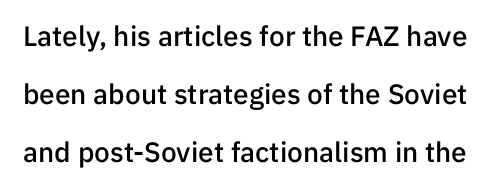
Q: Is the text bold? A: Semi-bold.
Q: Is the text italic (slanted)? A: No, it is upright.
Q: Is the typeface a serif or a sans-serif typeface? A: Sans-serif.
Q: Is the text underlined? A: No.
Q: Is the spacing between letters normal or unusually wide? A: Normal.
Q: Is the spacing between lines tight, normal or loose? A: Loose.
Q: Width (condensed, normal, or wide)? A: Normal.
Q: Stroke contrast? A: Low.
Q: x-height? A: Medium.
Q: Monospaced? A: No.
